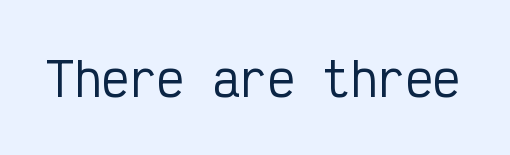
Words float on clear page, feet unadorned. Here the designer chose a console-style face with uniform glyph widths. Standard letterfit; no display-style spreading of the glyphs. A roman cut, with each character standing at attention. This rendering employs a face without finishing strokes, i.e., a sans-serif.
